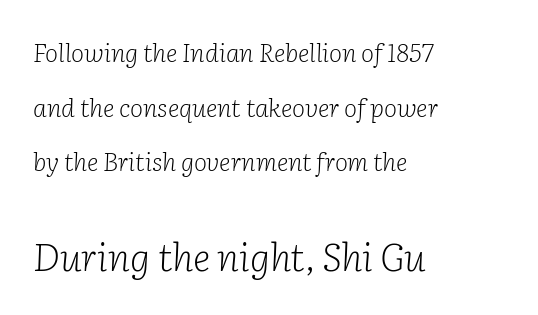
The image shows 38 px light serif type, italic (leaning right); set left-aligned, loose line spacing (2.19x), normal letter spacing, not underlined; the second (bottom) block is 1.52x larger; low stroke contrast and a medium x-height.
